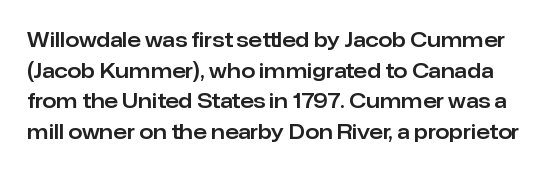
What stands out about the letter spacing? Nothing — it is the standard amount. Clear beneath every line of the passage. Vertical spacing — default. Italic? Not at all — the glyphs are vertical.
